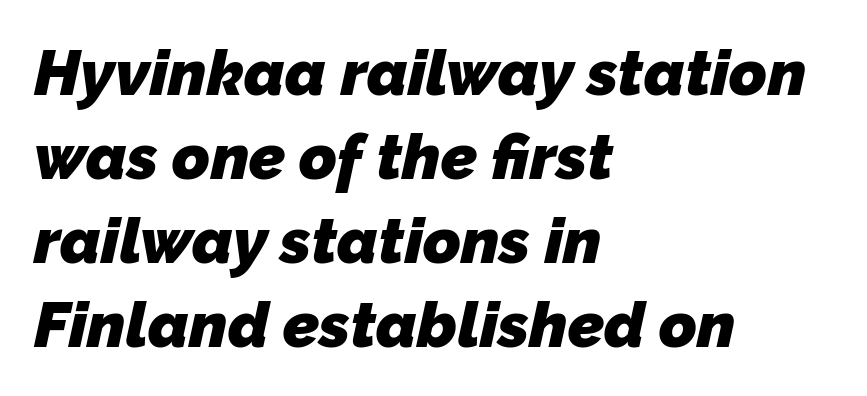
{"serif": "no", "bold": "yes", "weight": "heavy", "width": "normal", "stroke_contrast": "low", "x_height": "medium", "monospaced": "no", "underline": "no", "align": "left", "line_spacing": "normal", "line_spacing_ratio": 1.31, "letter_spacing": "normal", "letter_spacing_em": 0.0, "glyph_px": 64}
